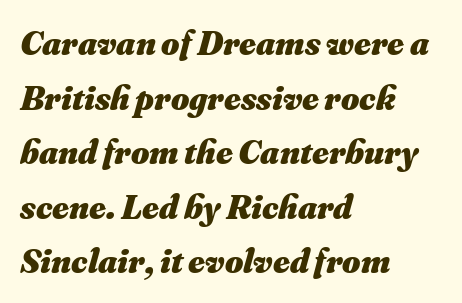
Q: Is the text bold? A: Yes.
Q: Is the text italic (slanted)? A: Yes, it leans right by about 16 degrees.
Q: Is the text underlined? A: No.
Q: How is the paragraph aligned? A: Left-aligned.
Q: Is the spacing between letters normal or unusually wide? A: Normal.
Q: Is the spacing between lines tight, normal or loose? A: Normal.
Q: Width (condensed, normal, or wide)? A: Normal.
Q: Stroke contrast? A: Medium.
Q: x-height? A: Small.
Q: Monospaced? A: No.
